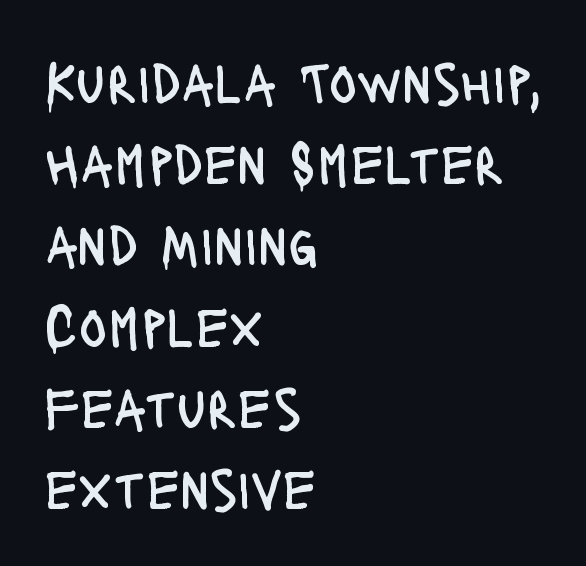
The image shows 58 px regular-weight, condensed sans-serif type, upright; set left-aligned, normal line spacing (1.4x), normal letter spacing, not underlined; low stroke contrast and a large x-height.
